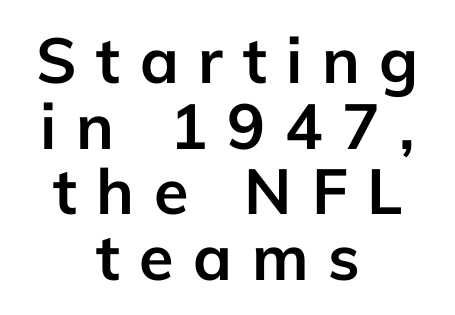
The image shows 63 px semibold sans-serif type, upright; set centered, tight line spacing (1.04x), unusually wide letter spacing (+0.31 em), not underlined; low stroke contrast and a medium x-height.
